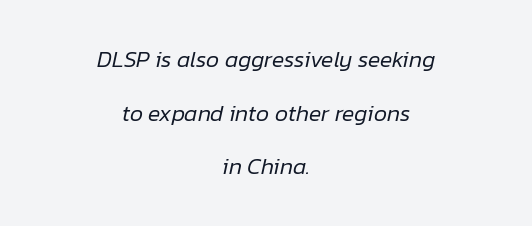
{"italic": "yes", "lean": "right", "slant_degrees": 12, "bold": "no", "underline": "no", "align": "center", "line_spacing": "loose", "line_spacing_ratio": 2.33, "letter_spacing": "normal", "letter_spacing_em": 0.0, "glyph_px": 23}
